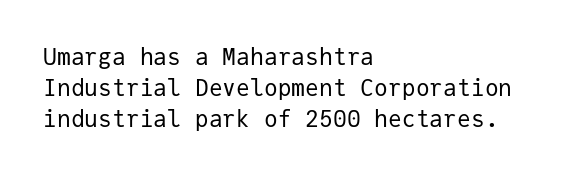
Q: Is the text bold? A: No.
Q: Is the text italic (slanted)? A: No, it is upright.
Q: Is the text underlined? A: No.
Q: How is the paragraph aligned? A: Left-aligned.
Q: Is the spacing between letters normal or unusually wide? A: Normal.
Q: Is the spacing between lines tight, normal or loose? A: Normal.
